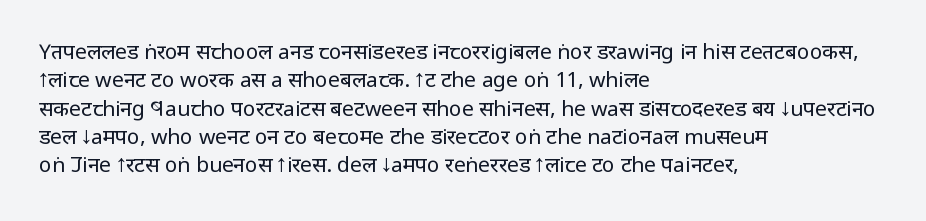
{"italic": "no", "bold": "no", "underline": "no", "align": "left", "line_spacing": "normal", "line_spacing_ratio": 1.35, "letter_spacing": "normal", "letter_spacing_em": 0.0, "glyph_px": 21}
